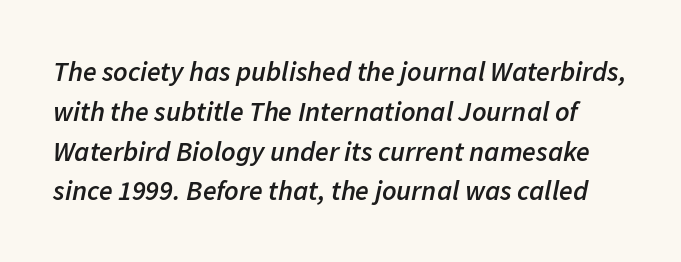
The image shows 28 px semibold type, italic (leaning right); set normal line spacing (1.42x), normal letter spacing, not underlined; low stroke contrast and a medium x-height.
